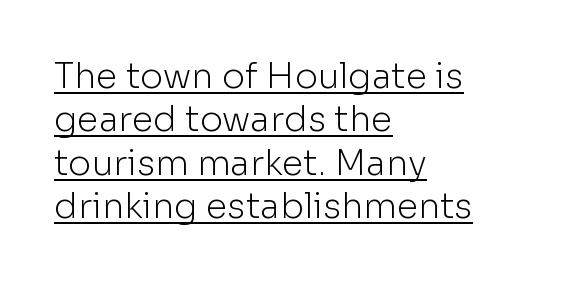
Q: Is the text bold? A: No.
Q: Is the text italic (slanted)? A: No, it is upright.
Q: Is the typeface a serif or a sans-serif typeface? A: Sans-serif.
Q: Is the text underlined? A: Yes.
Q: How is the paragraph aligned? A: Left-aligned.
Q: Is the spacing between letters normal or unusually wide? A: Normal.
Q: Width (condensed, normal, or wide)? A: Normal.
Q: Stroke contrast? A: Low.
Q: x-height? A: Medium.
Q: Monospaced? A: No.
